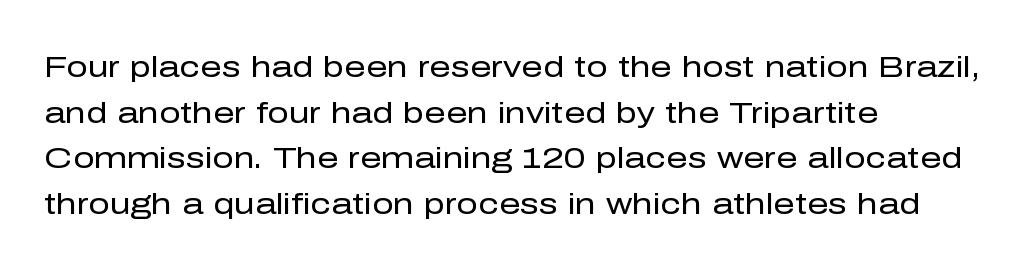
Character widths vary here, with narrow letters taking less room than wide ones. Check where the strokes stop: nothing finishes them off — pure sans. The type is set solid horizontally, with unmodified tracking. The font's upright variant was chosen for this text. Words float on clear page, feet unadorned.
